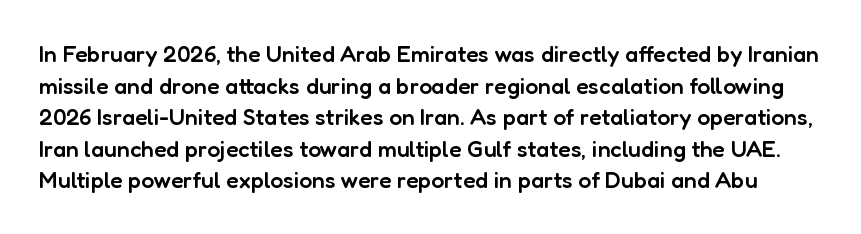
Q: Is the text bold? A: Semi-bold.
Q: Is the text italic (slanted)? A: No, it is upright.
Q: Is the text underlined? A: No.
Q: Is the spacing between letters normal or unusually wide? A: Normal.
Q: Is the spacing between lines tight, normal or loose? A: Normal.
